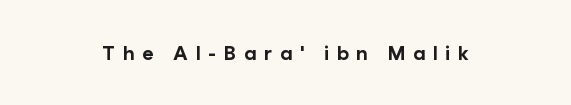
The image shows 20 px bold type, upright; set centered, unusually wide letter spacing (+0.37 em), not underlined.
